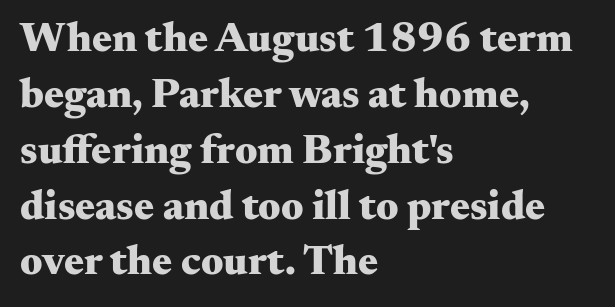
Spacing verdict: proportional, widths tailored to each character. How are the letters spaced? Ordinarily, with no added tracking. The typesetting leans heavy: a genuine bold. The rendering anchors every line to the left-hand side.
